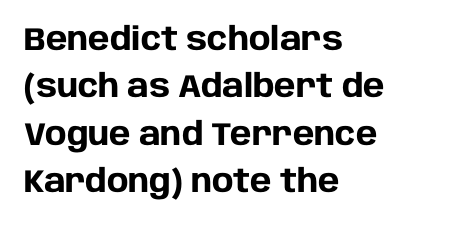
Q: Is the text bold? A: Yes.
Q: Is the text italic (slanted)? A: No, it is upright.
Q: Is the typeface a serif or a sans-serif typeface? A: Sans-serif.
Q: Is the text underlined? A: No.
Q: How is the paragraph aligned? A: Left-aligned.
Q: Is the spacing between letters normal or unusually wide? A: Normal.
Q: Is the spacing between lines tight, normal or loose? A: Normal.
Q: Width (condensed, normal, or wide)? A: Normal.
Q: Stroke contrast? A: Low.
Q: x-height? A: Large.
Q: Monospaced? A: No.
